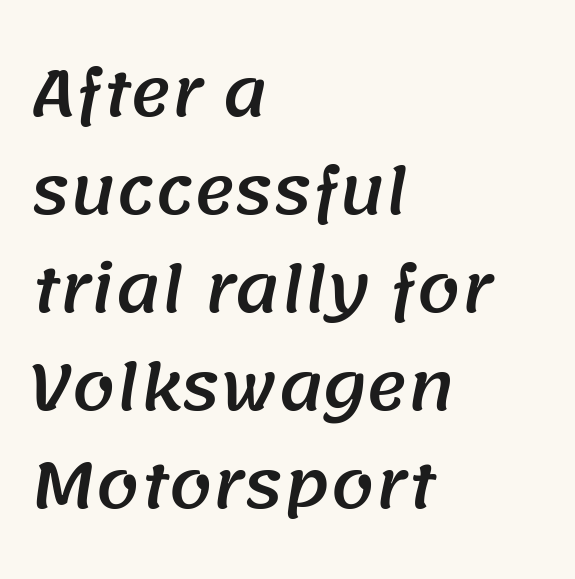
The face used here is a sans, in the tradition of grotesques and geometrics. Is there much room between lines? A standard amount, neither cramped nor airy. Left-aligned paragraph, ragged on the right. A typesetter would call this proportional, since set widths differ per character.
